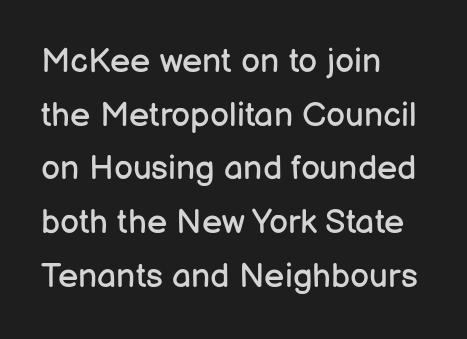
The image shows 34 px regular-weight sans-serif type, upright; set left-aligned, normal line spacing (1.58x), normal letter spacing, not underlined; low stroke contrast and a medium x-height.
